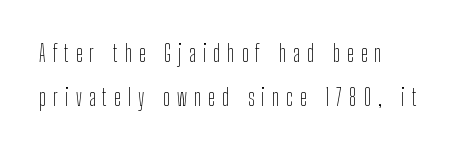
{"italic": "no", "bold": "no", "underline": "no", "align": "left", "line_spacing": "loose", "line_spacing_ratio": 1.92, "letter_spacing": "wide", "letter_spacing_em": 0.31, "glyph_px": 23}
